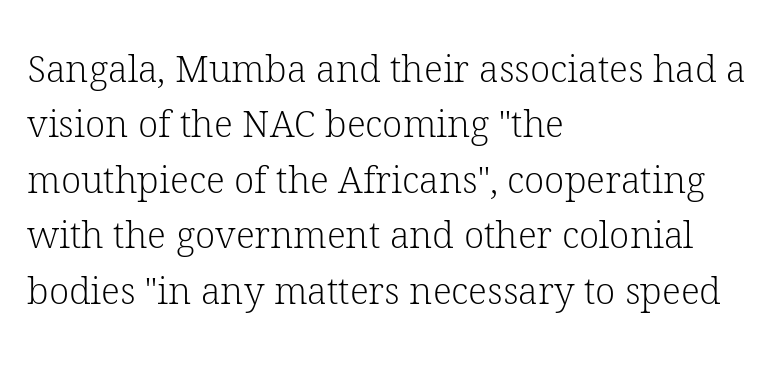
{"serif": "yes", "italic": "no", "bold": "no", "weight": "light", "width": "normal", "stroke_contrast": "low", "x_height": "medium", "monospaced": "no", "underline": "no", "align": "left", "line_spacing": "normal", "line_spacing_ratio": 1.5, "letter_spacing": "normal", "letter_spacing_em": 0.0, "glyph_px": 37}
